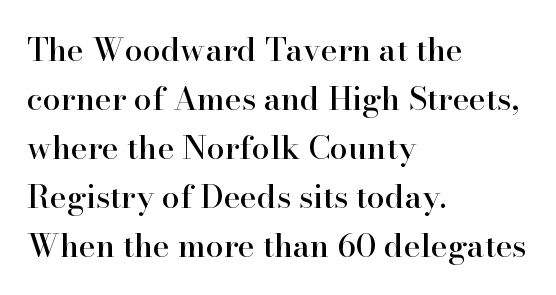
Look at the bottom of the vertical strokes: they flare into serifs here. Character widths vary here, with narrow letters taking less room than wide ones. Rendered with straight, roman letterforms. Nothing unusual about the tracking: characters are spaced as the font intends.
